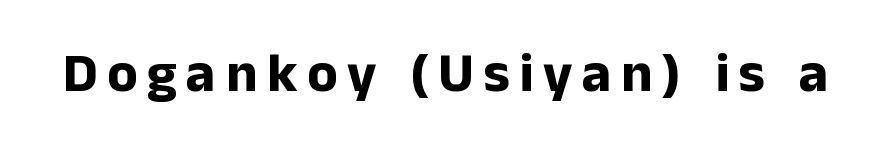
The image shows 56 px bold sans-serif type, upright; set not underlined; low stroke contrast and a medium x-height.
